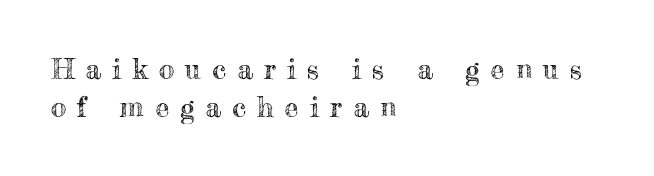
Q: Is the text italic (slanted)? A: No, it is upright.
Q: Is the text underlined? A: No.
Q: How is the paragraph aligned? A: Left-aligned.
Q: Is the spacing between letters normal or unusually wide? A: Unusually wide.
Q: Is the spacing between lines tight, normal or loose? A: Normal.
Q: Width (condensed, normal, or wide)? A: Normal.
Q: x-height? A: Small.
Q: Monospaced? A: No.
